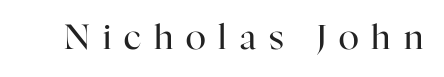
The image shows 34 px regular-weight serif type, upright; set unusually wide letter spacing (+0.38 em), not underlined; high stroke contrast and a medium x-height.
